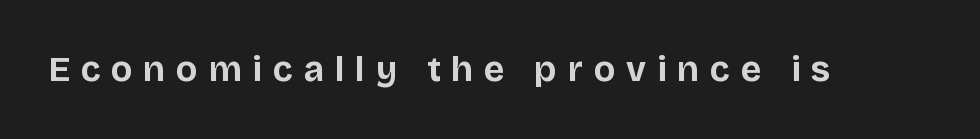
Q: Is the text bold? A: Yes.
Q: Is the text italic (slanted)? A: No, it is upright.
Q: Is the typeface a serif or a sans-serif typeface? A: Sans-serif.
Q: Is the text underlined? A: No.
Q: Is the spacing between letters normal or unusually wide? A: Unusually wide.
Q: Width (condensed, normal, or wide)? A: Normal.
Q: Stroke contrast? A: Low.
Q: x-height? A: Large.
Q: Monospaced? A: No.
